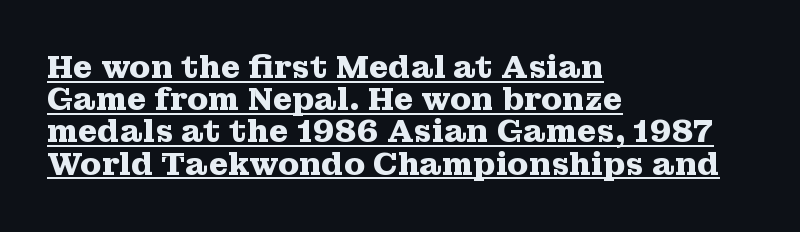
{"serif": "yes", "italic": "no", "bold": "yes", "weight": "heavy", "width": "wide", "stroke_contrast": "medium", "x_height": "medium", "monospaced": "no", "underline": "yes", "align": "left", "line_spacing": "tight", "line_spacing_ratio": 1.04, "letter_spacing": "normal", "letter_spacing_em": 0.0, "glyph_px": 31}
